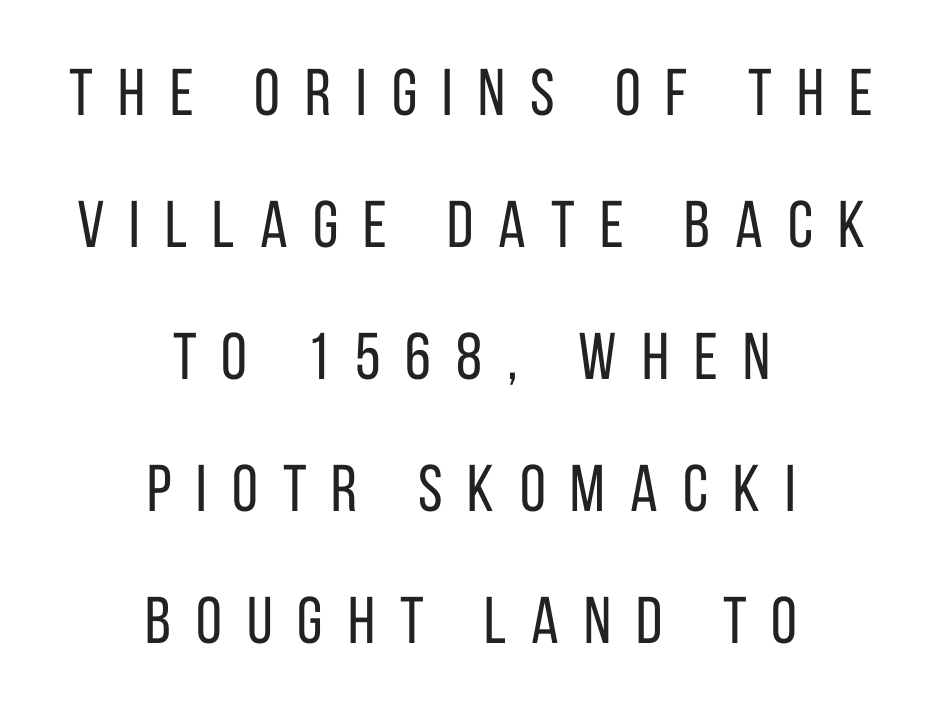
You can tell it's not italic because the verticals are truly vertical. Is the block centered? Yes — each line is placed symmetrically about the middle. A sans-serif font was chosen for this passage. Just letters on the line, the space beneath them empty. The tracking reads as deliberately expanded to a designer's eye. The designer dialed line spacing up above the default.
